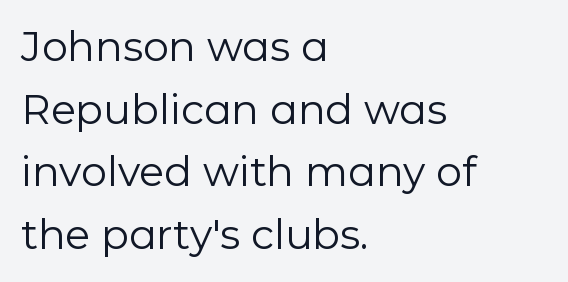
Q: Is the text bold? A: No.
Q: Is the text italic (slanted)? A: No, it is upright.
Q: Is the typeface a serif or a sans-serif typeface? A: Sans-serif.
Q: Is the text underlined? A: No.
Q: How is the paragraph aligned? A: Left-aligned.
Q: Is the spacing between letters normal or unusually wide? A: Normal.
Q: Is the spacing between lines tight, normal or loose? A: Normal.
Q: Width (condensed, normal, or wide)? A: Normal.
Q: Stroke contrast? A: Low.
Q: x-height? A: Medium.
Q: Monospaced? A: No.
